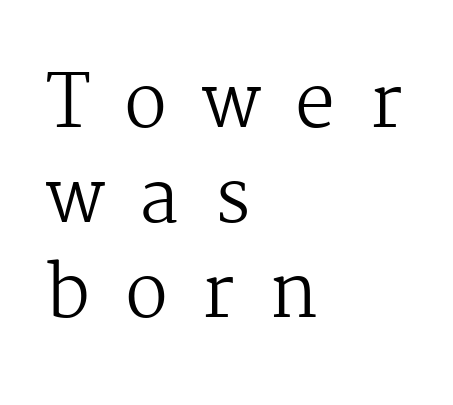
The image shows 72 px regular-weight serif type, upright; set left-aligned, normal line spacing (1.32x), unusually wide letter spacing (+0.48 em), not underlined; medium stroke contrast and a medium x-height.
